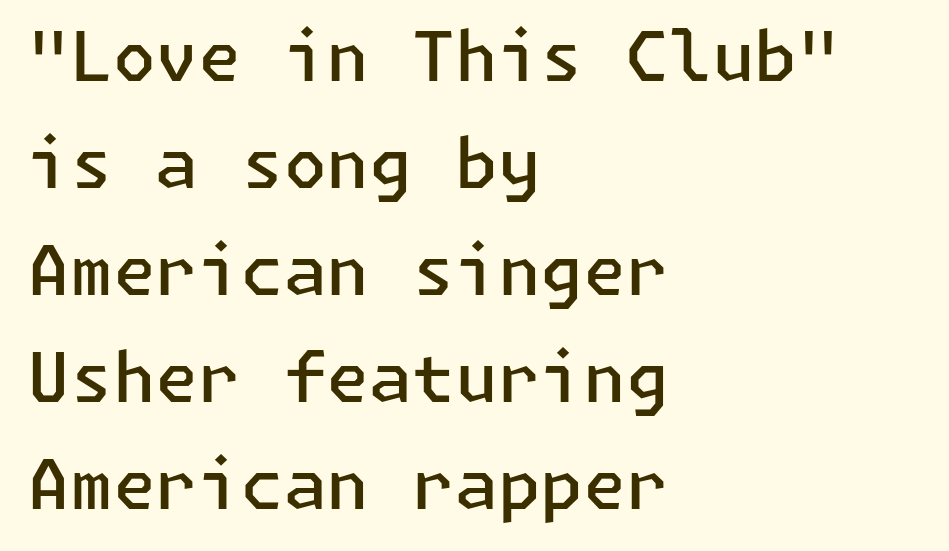
{"serif": "no", "italic": "no", "bold": "semi", "weight": "semibold", "width": "normal", "stroke_contrast": "low", "x_height": "medium", "underline": "no", "align": "left", "line_spacing": "normal", "line_spacing_ratio": 1.55, "letter_spacing": "normal", "letter_spacing_em": 0.0, "glyph_px": 69}
